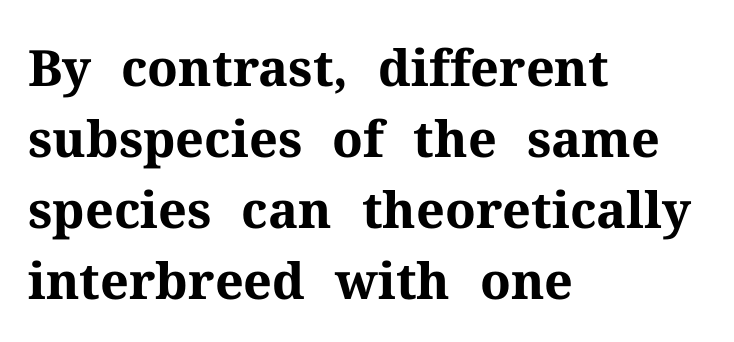
The image shows 50 px bold serif type, upright; set left-aligned, normal line spacing (1.42x), normal letter spacing, not underlined; medium stroke contrast and a medium x-height.
